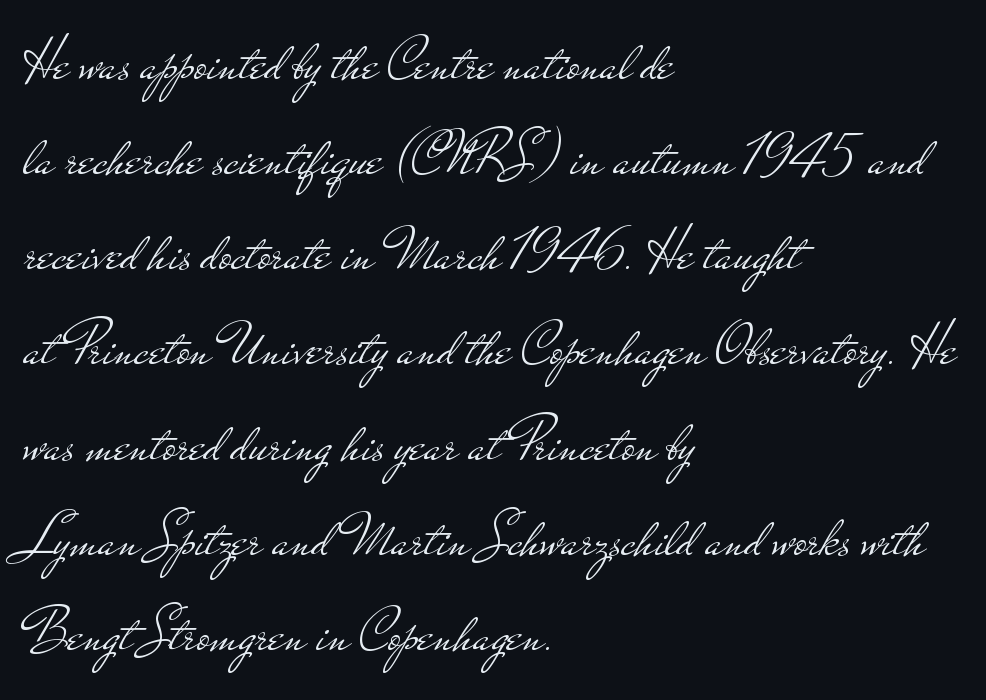
Q: Is the text bold? A: No.
Q: Is the text italic (slanted)? A: Yes.
Q: Is the typeface a serif or a sans-serif typeface? A: Sans-serif.
Q: Is the text underlined? A: No.
Q: How is the paragraph aligned? A: Left-aligned.
Q: Is the spacing between letters normal or unusually wide? A: Normal.
Q: Is the spacing between lines tight, normal or loose? A: Normal.
Q: Width (condensed, normal, or wide)? A: Wide.
Q: Stroke contrast? A: Low.
Q: x-height? A: Small.
Q: Monospaced? A: No.
